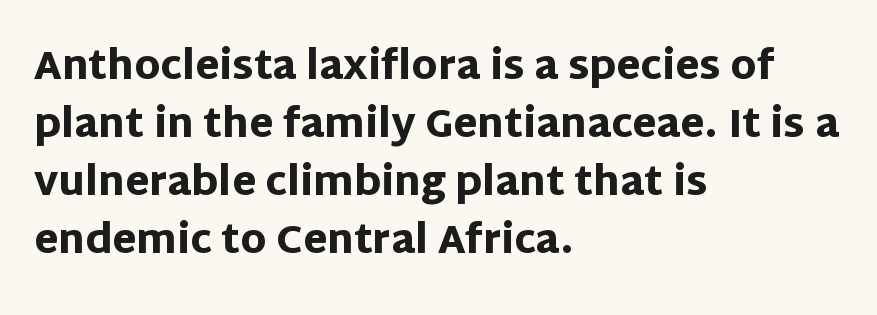
The image shows 39 px heavy sans-serif type, upright; set left-aligned, normal line spacing (1.49x), normal letter spacing, not underlined; low stroke contrast and a large x-height.
